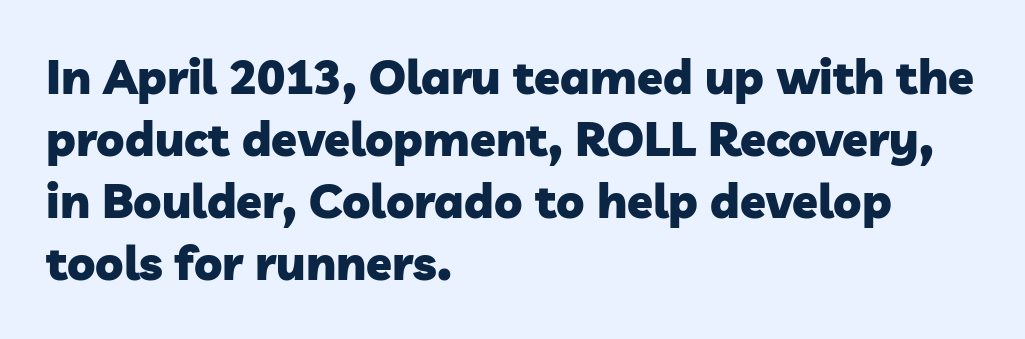
The image shows 47 px heavy sans-serif type; set left-aligned, normal line spacing (1.32x), normal letter spacing, not underlined; low stroke contrast and a medium x-height.
